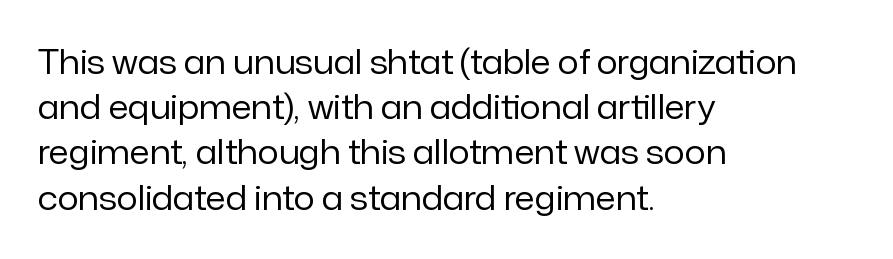
{"serif": "no", "italic": "no", "bold": "no", "weight": "regular", "width": "normal", "stroke_contrast": "low", "x_height": "medium", "monospaced": "no", "underline": "no", "align": "left", "line_spacing": "normal", "line_spacing_ratio": 1.37, "letter_spacing": "normal", "letter_spacing_em": 0.0, "glyph_px": 33}
